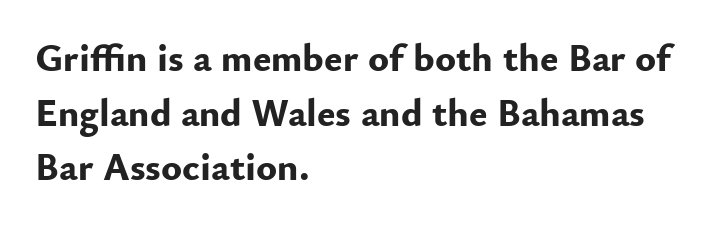
{"serif": "no", "italic": "no", "bold": "yes", "weight": "bold", "width": "normal", "stroke_contrast": "low", "x_height": "small", "monospaced": "no", "underline": "no", "align": "left", "line_spacing": "normal", "line_spacing_ratio": 1.4, "letter_spacing": "normal", "letter_spacing_em": 0.0, "glyph_px": 39}
